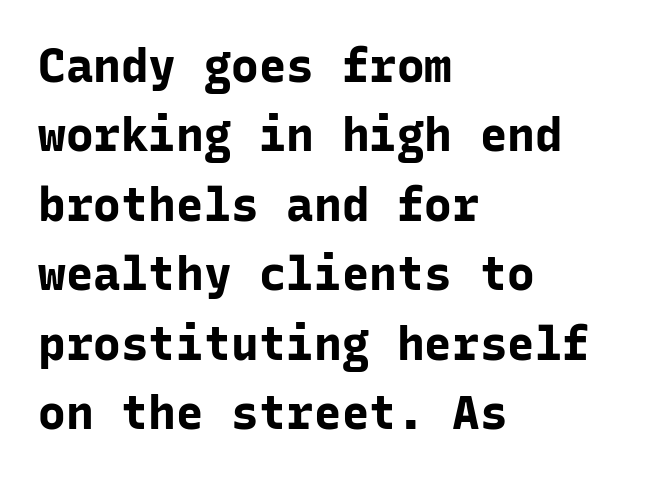
The image shows 46 px bold sans-serif type, upright, monospaced; set left-aligned, normal line spacing (1.51x), normal letter spacing, not underlined; low stroke contrast and a medium x-height.
